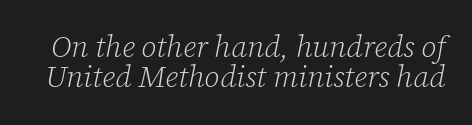
Characters follow at the spacing the type designer built in. In terms of posture, this sample is oblique. Each row of text sits above clean, open space. Is the stroke heavy? The answer is a plain regular-or-lighter. The face used here is proportionally spaced, like ordinary book or web type.
